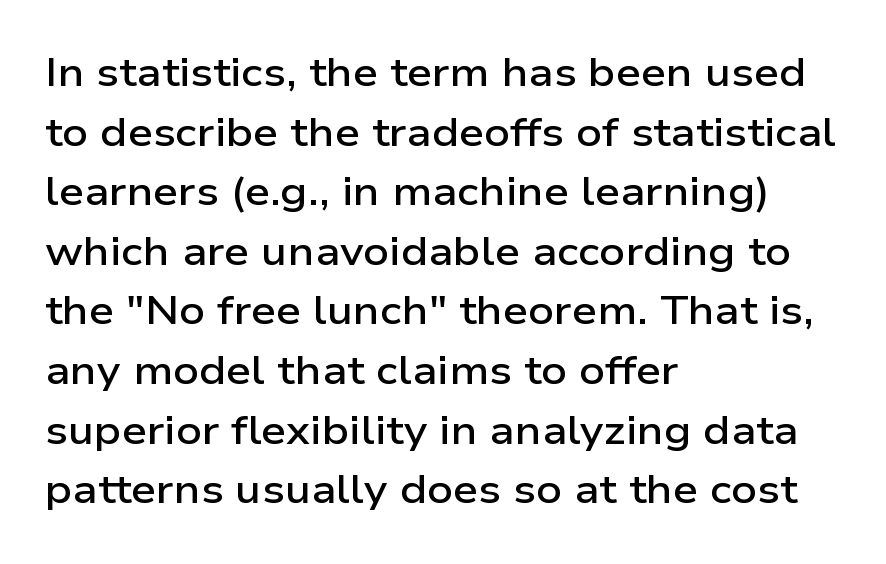
{"serif": "no", "italic": "no", "bold": "semi", "weight": "semibold", "width": "wide", "stroke_contrast": "low", "x_height": "medium", "monospaced": "no", "underline": "no", "align": "left", "line_spacing": "normal", "line_spacing_ratio": 1.49, "letter_spacing": "normal", "letter_spacing_em": 0.0, "glyph_px": 40}
